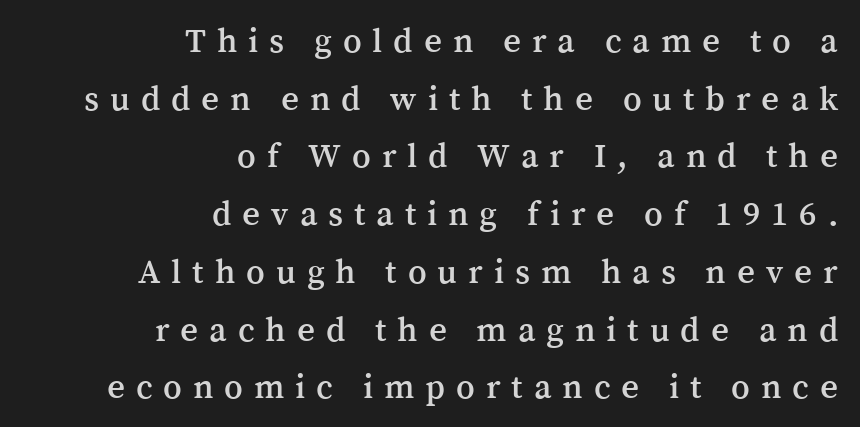
{"serif": "yes", "italic": "no", "width": "normal", "stroke_contrast": "medium", "x_height": "medium", "monospaced": "no", "underline": "no", "align": "right", "line_spacing": "normal", "line_spacing_ratio": 1.65, "letter_spacing": "wide", "letter_spacing_em": 0.31, "glyph_px": 35}
